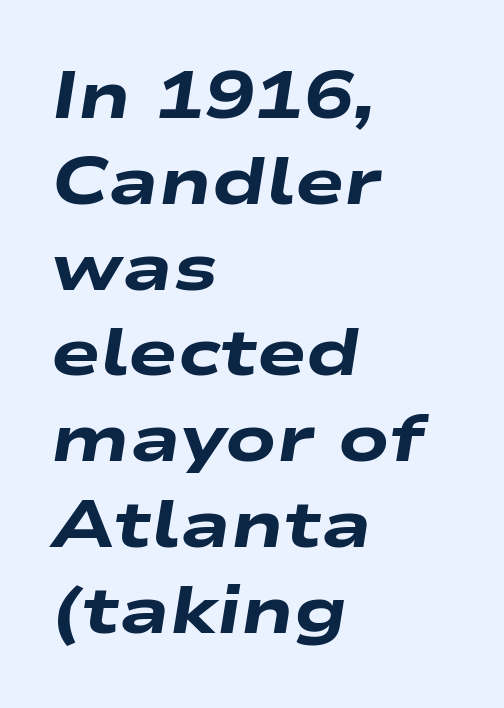
Q: Is the text bold? A: Yes.
Q: Is the text italic (slanted)? A: Yes, it leans right by about 9 degrees.
Q: Is the text underlined? A: No.
Q: How is the paragraph aligned? A: Left-aligned.
Q: Is the spacing between letters normal or unusually wide? A: Normal.
Q: Is the spacing between lines tight, normal or loose? A: Normal.
Q: Width (condensed, normal, or wide)? A: Wide.
Q: Stroke contrast? A: Low.
Q: x-height? A: Medium.
Q: Monospaced? A: No.
